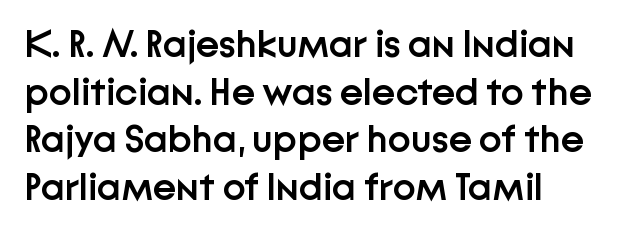
{"serif": "no", "italic": "no", "bold": "semi", "weight": "semibold", "width": "normal", "stroke_contrast": "low", "x_height": "medium", "monospaced": "no", "underline": "no", "align": "left", "line_spacing_ratio": 1.22, "letter_spacing": "normal", "letter_spacing_em": 0.0, "glyph_px": 39}
